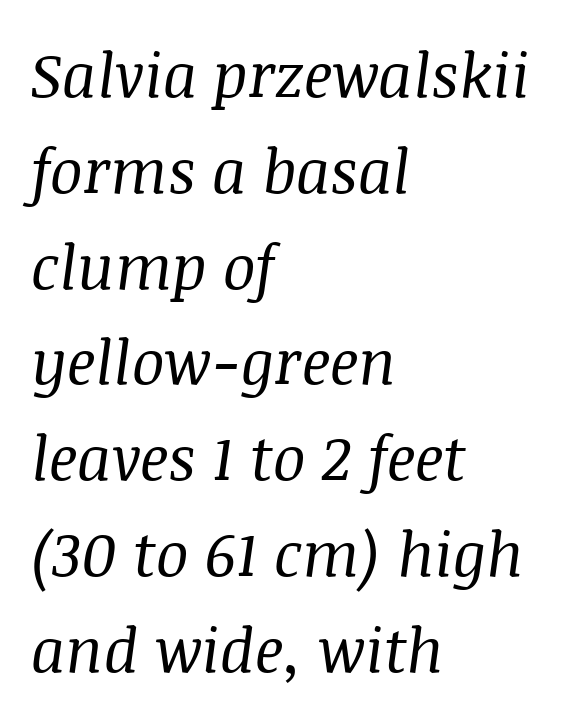
You can tell from the footed stems that serif type was used. Each letter keeps its own natural width here, so spacing adapts to shape. Is the block centered? No — it sits flush against the left margin. Tracking here is standard; glyphs follow each other at the usual distance. Compared with ordinary roman type, these characters are visibly tilted.
